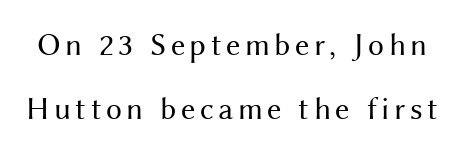
The image shows 32 px regular-weight sans-serif type, upright; set loose line spacing (2.01x), not underlined; medium stroke contrast and a medium x-height.
